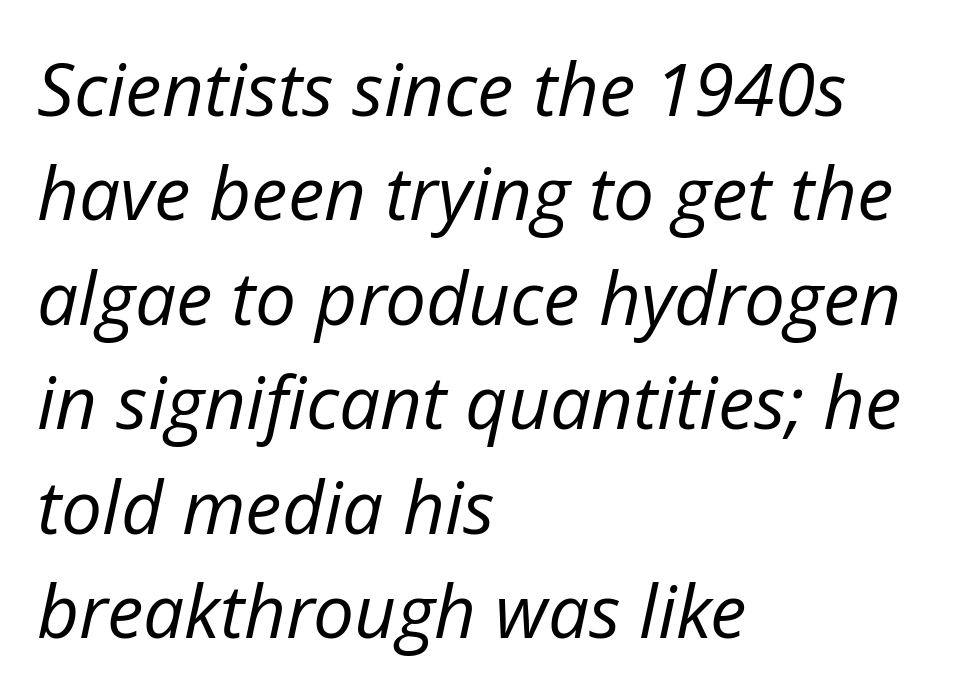
The typography opts for an oblique posture over an upright one. Does the copy run flush right? No — it runs flush left. The rendering uses natural spacing where letterforms have individual widths. Glyph-to-glyph distance matches everyday printed text.
